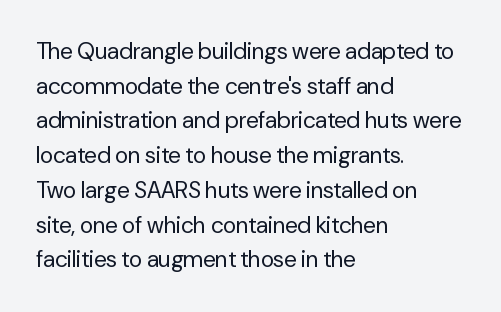
Vertical strokes here are truly vertical. Is the block centered? No — it sits flush against the left margin. Standard letterfit; no display-style spreading of the glyphs. This is not heavy type; no bold has been used.
